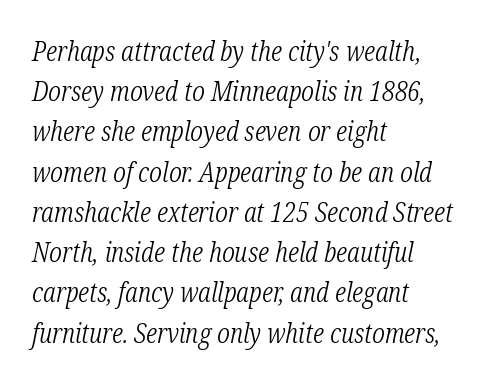
Q: Is the text bold? A: No.
Q: Is the text italic (slanted)? A: Yes, it leans right by about 12 degrees.
Q: Is the text underlined? A: No.
Q: How is the paragraph aligned? A: Left-aligned.
Q: Is the spacing between letters normal or unusually wide? A: Normal.
Q: Is the spacing between lines tight, normal or loose? A: Normal.
